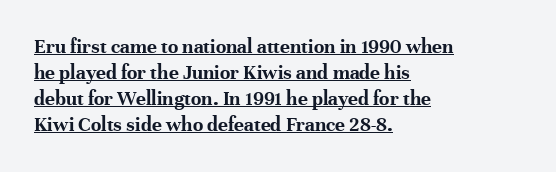
Notice how a bar underscores the lettering throughout. Quick note: not italic, upright. You could call the tracking neutral — neither tight nor loose. Caption: bold face, heavy strokes. The paragraph shown leans on its left margin.
